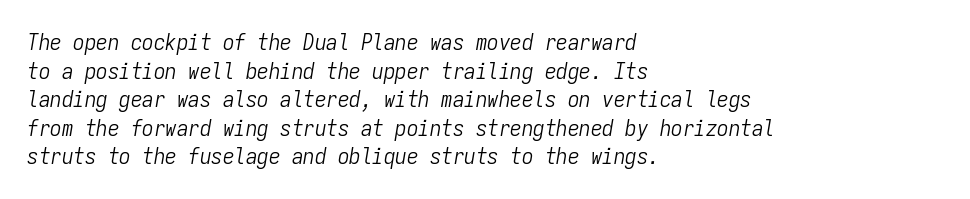
The image shows 23 px text type, italic (leaning right); set left-aligned, line spacing 1.24x, normal letter spacing, not underlined.
